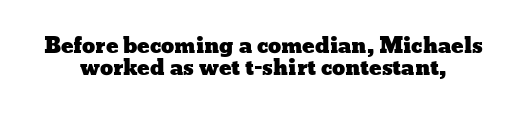
Characters remain perfectly vertical along every line. The space beneath each line is pristine and unruled. What stands out about the letter spacing? Nothing — it is the standard amount. Compared with typical paragraphs, the rows here are closer together.
